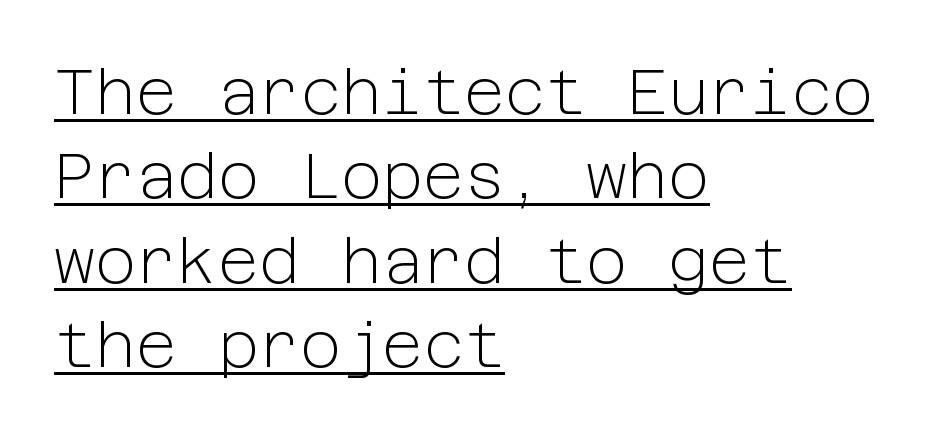
{"serif": "no", "italic": "no", "bold": "no", "weight": "light", "width": "normal", "stroke_contrast": "low", "x_height": "medium", "underline": "yes", "align": "left", "line_spacing": "normal", "line_spacing_ratio": 1.34, "letter_spacing": "normal", "letter_spacing_em": 0.0, "glyph_px": 63}
